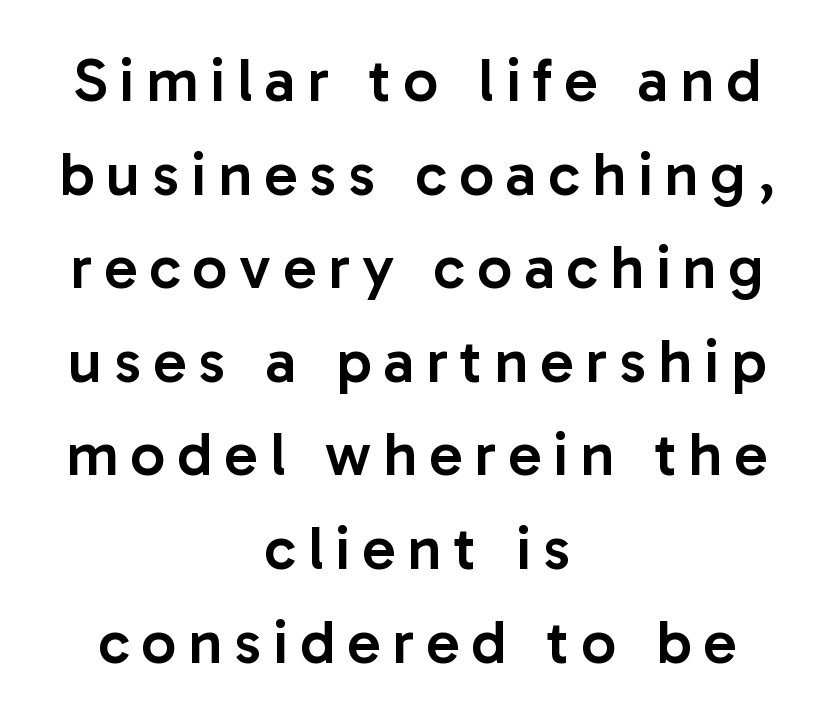
Q: Is the text bold? A: Semi-bold.
Q: Is the text italic (slanted)? A: No, it is upright.
Q: Is the typeface a serif or a sans-serif typeface? A: Sans-serif.
Q: Is the text underlined? A: No.
Q: How is the paragraph aligned? A: Centered.
Q: Is the spacing between lines tight, normal or loose? A: Normal.
Q: Width (condensed, normal, or wide)? A: Normal.
Q: Stroke contrast? A: Low.
Q: x-height? A: Medium.
Q: Monospaced? A: No.
